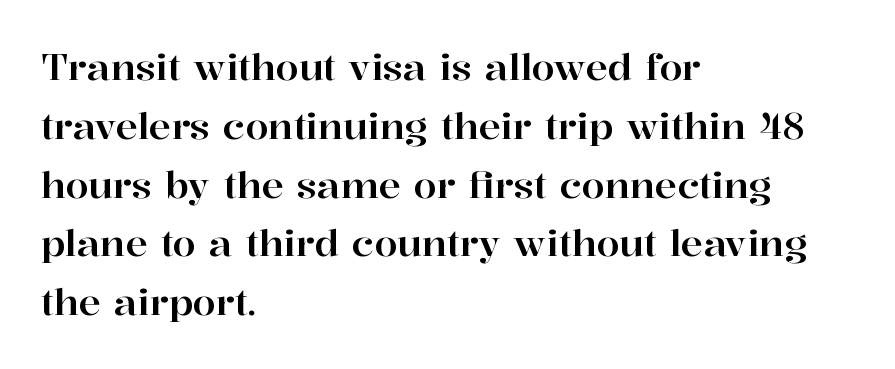
{"serif": "yes", "italic": "no", "width": "normal", "stroke_contrast": "high", "x_height": "medium", "monospaced": "no", "underline": "no", "align": "left", "line_spacing": "normal", "line_spacing_ratio": 1.59, "letter_spacing": "normal", "letter_spacing_em": 0.0, "glyph_px": 37}
